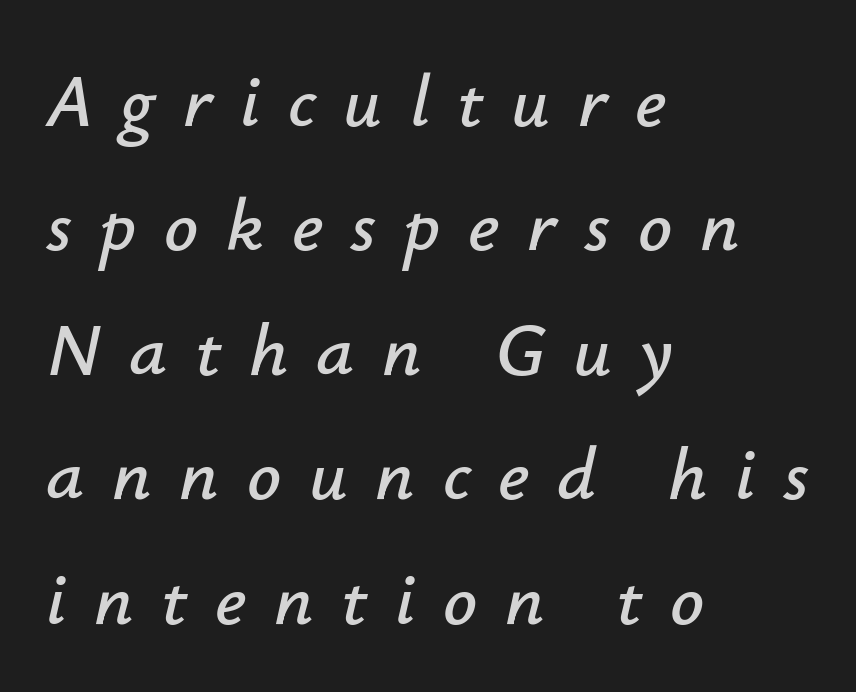
Q: Is the text italic (slanted)? A: Yes, it leans right by about 12 degrees.
Q: Is the text underlined? A: No.
Q: How is the paragraph aligned? A: Left-aligned.
Q: Is the spacing between letters normal or unusually wide? A: Unusually wide.
Q: Is the spacing between lines tight, normal or loose? A: Normal.
Q: Width (condensed, normal, or wide)? A: Normal.
Q: Stroke contrast? A: Low.
Q: x-height? A: Small.
Q: Monospaced? A: No.
